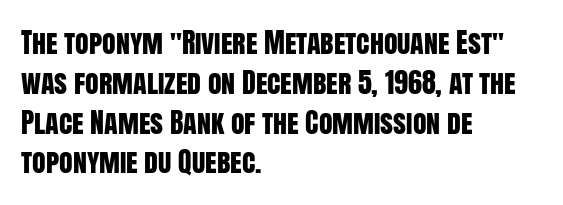
This rendering features lettering with no underline. Vertically, the passage feels balanced, rows spaced as you'd expect. I'd call this a sans setting — the letters go barefoot. Tracking here is standard; glyphs follow each other at the usual distance. Character widths vary here, with narrow letters taking less room than wide ones. Designer's note — italics off, roman on.
